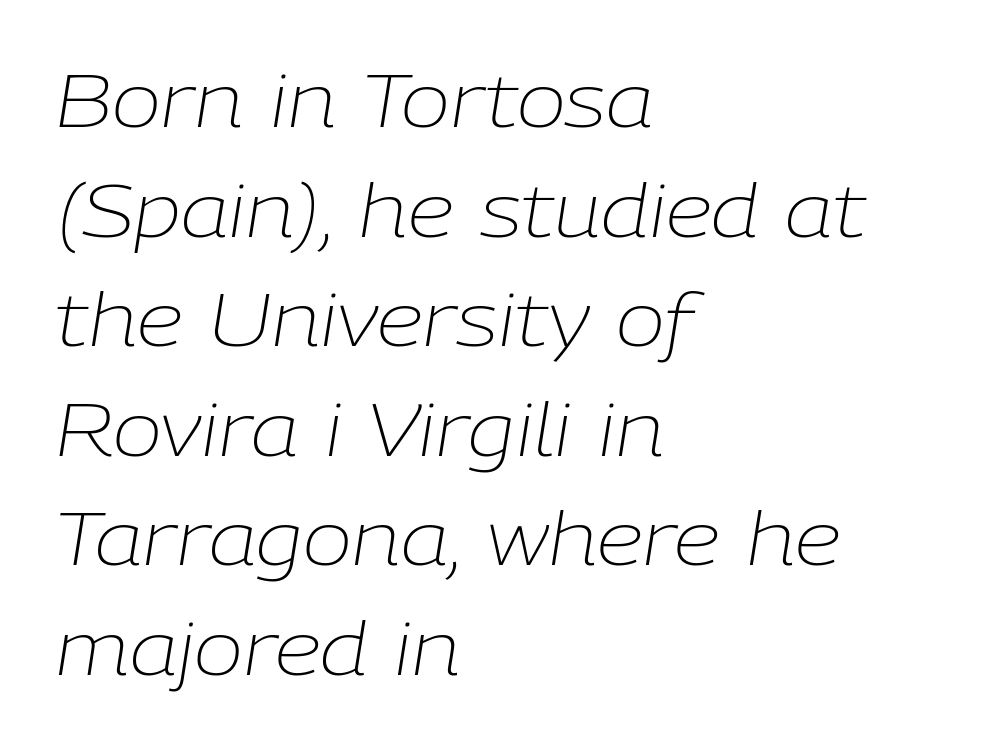
{"italic": "yes", "lean": "right", "slant_degrees": 9, "bold": "no", "weight": "light", "width": "normal", "stroke_contrast": "low", "x_height": "medium", "monospaced": "no", "underline": "no", "align": "left", "line_spacing": "normal", "line_spacing_ratio": 1.48, "letter_spacing": "normal", "letter_spacing_em": 0.0, "glyph_px": 74}
